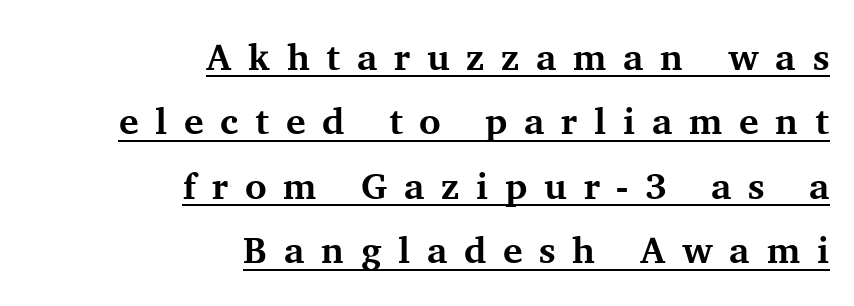
Q: Is the text bold? A: Yes.
Q: Is the text italic (slanted)? A: No, it is upright.
Q: Is the typeface a serif or a sans-serif typeface? A: Serif.
Q: Is the text underlined? A: Yes.
Q: How is the paragraph aligned? A: Right-aligned.
Q: Is the spacing between letters normal or unusually wide? A: Unusually wide.
Q: Width (condensed, normal, or wide)? A: Normal.
Q: Stroke contrast? A: Medium.
Q: x-height? A: Medium.
Q: Monospaced? A: No.
